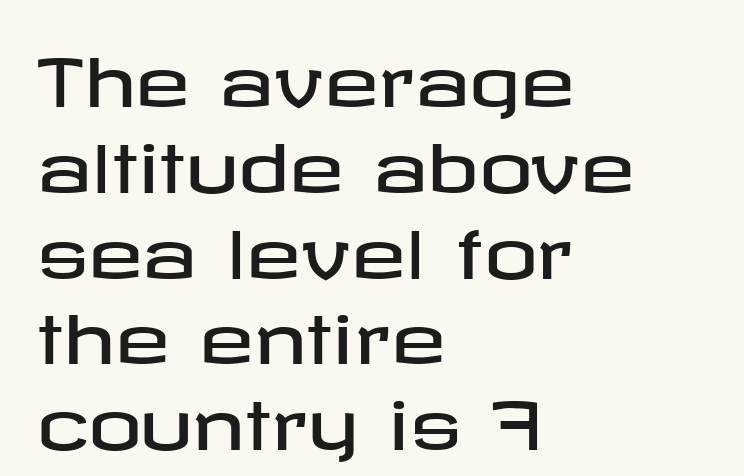
Q: Is the text italic (slanted)? A: No, it is upright.
Q: Is the typeface a serif or a sans-serif typeface? A: Sans-serif.
Q: Is the text underlined? A: No.
Q: How is the paragraph aligned? A: Left-aligned.
Q: Is the spacing between letters normal or unusually wide? A: Normal.
Q: Is the spacing between lines tight, normal or loose? A: Normal.
Q: Width (condensed, normal, or wide)? A: Wide.
Q: Stroke contrast? A: Low.
Q: x-height? A: Medium.
